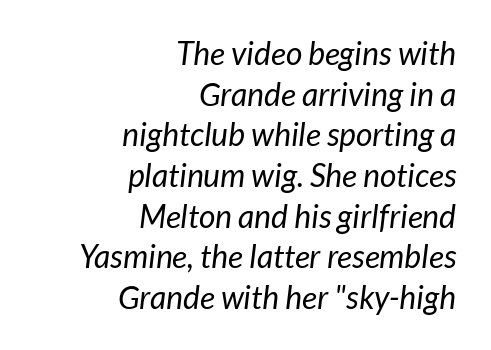
The image shows 32 px regular-weight sans-serif type; set right-aligned, normal line spacing (1.27x), normal letter spacing, not underlined; low stroke contrast and a medium x-height.
